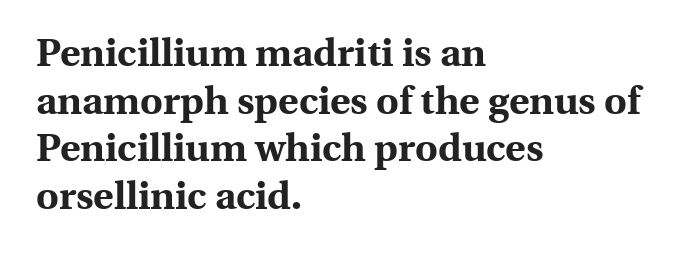
Q: Is the text bold? A: Yes.
Q: Is the text italic (slanted)? A: No, it is upright.
Q: Is the typeface a serif or a sans-serif typeface? A: Serif.
Q: Is the text underlined? A: No.
Q: How is the paragraph aligned? A: Left-aligned.
Q: Is the spacing between letters normal or unusually wide? A: Normal.
Q: Width (condensed, normal, or wide)? A: Normal.
Q: x-height? A: Medium.
Q: Monospaced? A: No.
